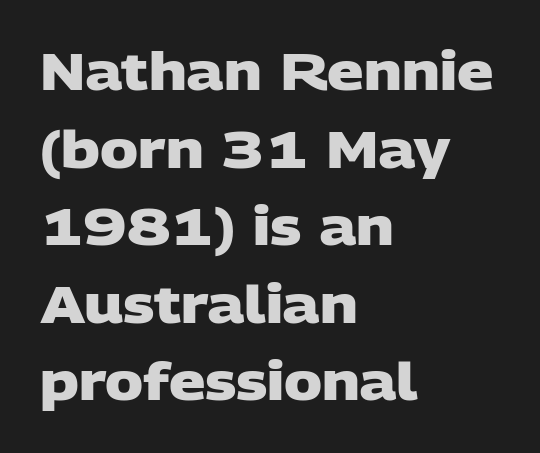
The image shows 51 px heavy, wide sans-serif type; set left-aligned, normal line spacing (1.52x), normal letter spacing, not underlined; low stroke contrast and a large x-height.
